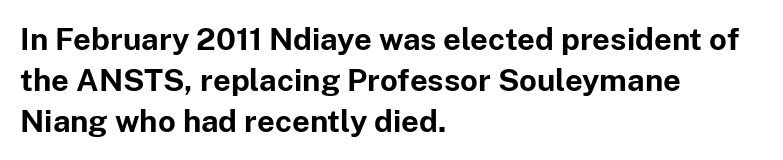
These lines carry a lot of weight — the face is fully bold. All the whitespace from short lines collects on the right. Normally led — the rows are evenly, conventionally spaced. This rendering features lettering with no underline. These lines are rendered in a variable-pitch font.
